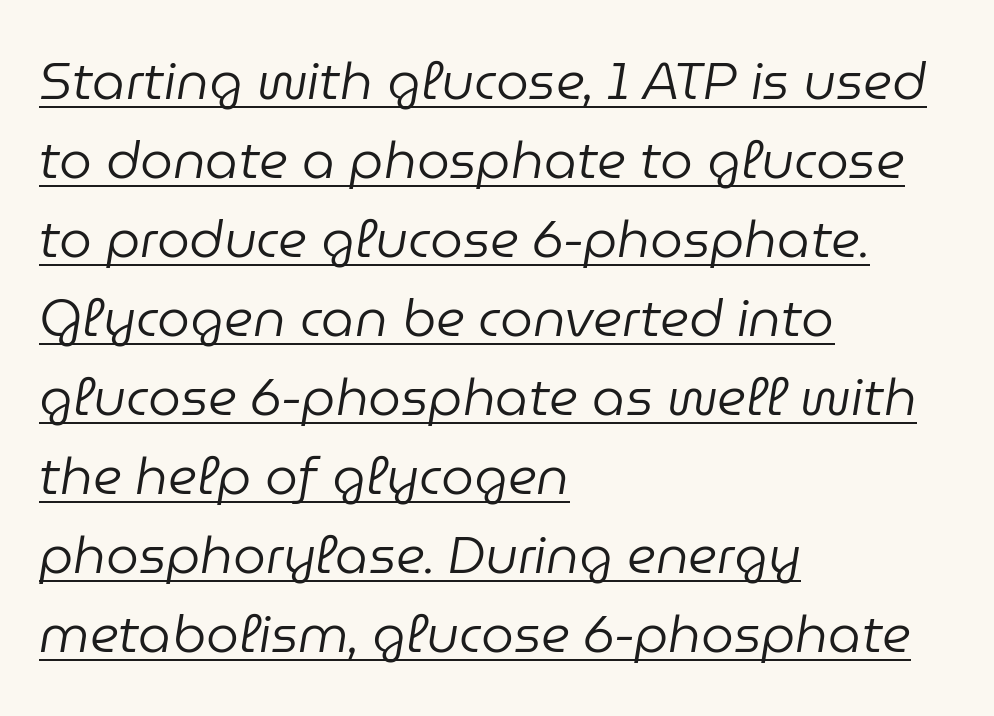
Compared with ordinary roman type, these characters are visibly tilted. Baseline-to-baseline distance is the conventional proportion of letter height. No heavy texture on the line: the type isn't bold. The letters advance in unequal steps, a hallmark of proportional type. Tracking value appears to be zero — textbook default spacing.
